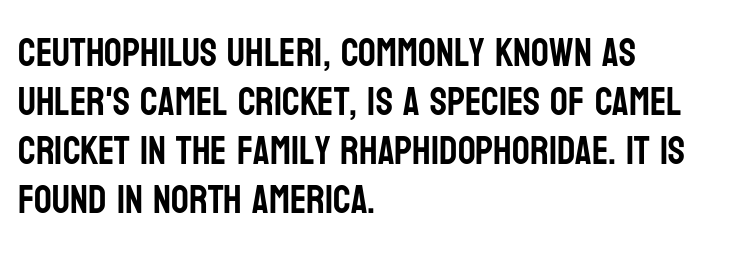
{"serif": "no", "italic": "no", "width": "condensed", "stroke_contrast": "low", "x_height": "large", "monospaced": "no", "underline": "no", "align": "left", "line_spacing": "normal", "line_spacing_ratio": 1.26, "letter_spacing": "normal", "letter_spacing_em": 0.0, "glyph_px": 39}
